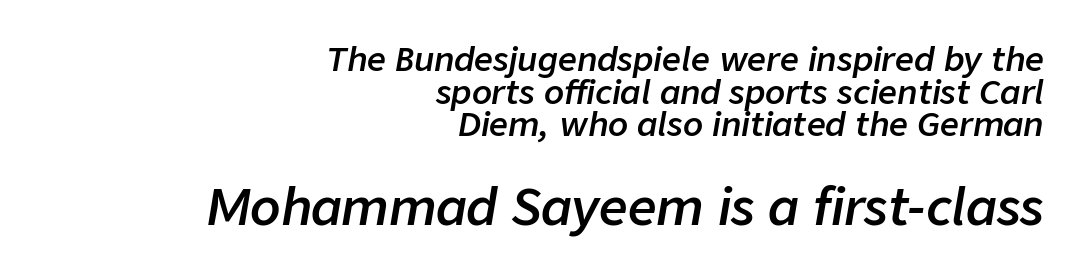
{"italic": "yes", "lean": "right", "slant_degrees": 9, "bold": "semi", "weight": "semibold", "width": "normal", "stroke_contrast": "low", "x_height": "medium", "monospaced": "no", "underline": "no", "align": "right", "line_spacing": "tight", "line_spacing_ratio": 0.99, "letter_spacing": "normal", "letter_spacing_em": 0.0, "larger_block": "second", "size_ratio": 1.52, "glyph_px": 50}
